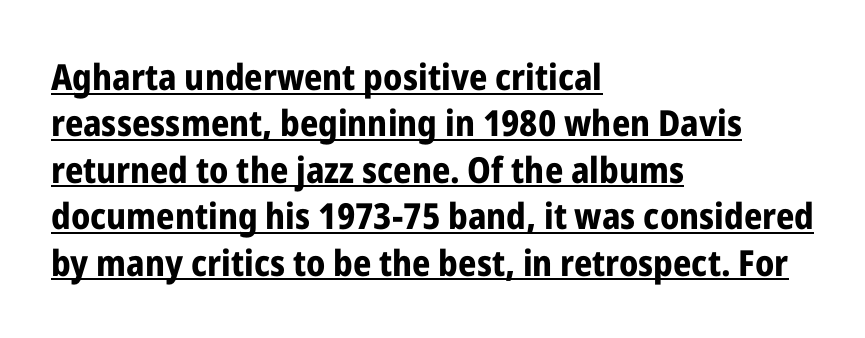
{"serif": "no", "italic": "no", "bold": "yes", "weight": "bold", "width": "condensed", "stroke_contrast": "low", "x_height": "medium", "monospaced": "no", "underline": "yes", "align": "left", "line_spacing": "normal", "line_spacing_ratio": 1.29, "letter_spacing": "normal", "letter_spacing_em": 0.0, "glyph_px": 36}
